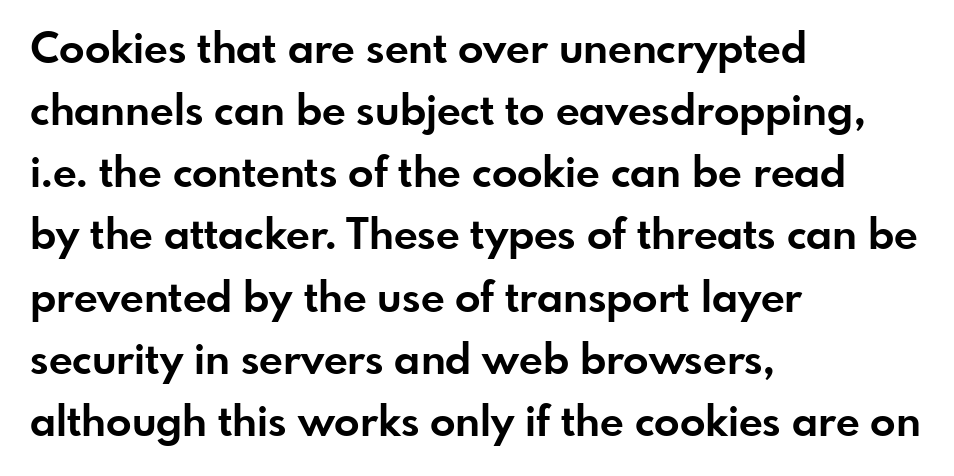
The image shows 42 px bold sans-serif type, upright; set left-aligned, normal line spacing (1.48x), normal letter spacing, not underlined; low stroke contrast and a small x-height.
